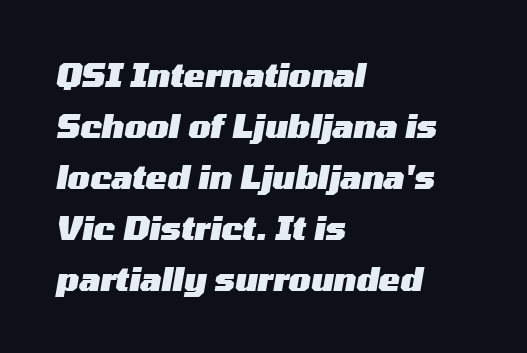
{"italic": "yes", "lean": "right", "slant_degrees": 10, "bold": "yes", "weight": "heavy", "width": "wide", "stroke_contrast": "medium", "x_height": "medium", "monospaced": "no", "underline": "no", "align": "left", "line_spacing": "normal", "line_spacing_ratio": 1.59, "letter_spacing": "normal", "letter_spacing_em": 0.0, "glyph_px": 32}
